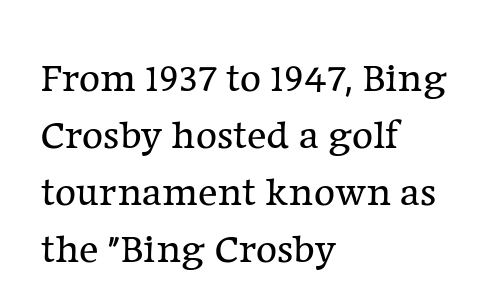
{"serif": "yes", "italic": "no", "bold": "no", "weight": "regular", "width": "normal", "stroke_contrast": "low", "x_height": "medium", "monospaced": "no", "underline": "no", "align": "left", "line_spacing": "normal", "line_spacing_ratio": 1.39, "letter_spacing": "normal", "letter_spacing_em": 0.0, "glyph_px": 41}
